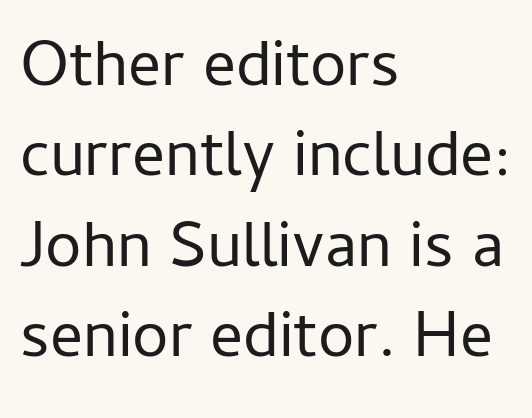
The image shows 65 px regular-weight sans-serif type, upright; set left-aligned, normal line spacing (1.39x), normal letter spacing, not underlined; low stroke contrast and a medium x-height.
